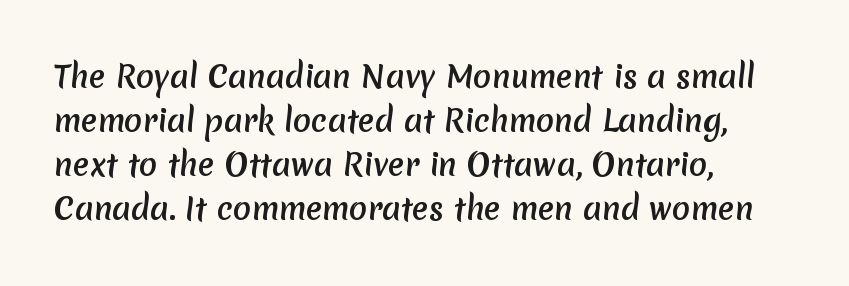
Q: Is the typeface a serif or a sans-serif typeface? A: Sans-serif.
Q: Is the text underlined? A: No.
Q: How is the paragraph aligned? A: Left-aligned.
Q: Is the spacing between letters normal or unusually wide? A: Normal.
Q: Is the spacing between lines tight, normal or loose? A: Normal.
Q: Width (condensed, normal, or wide)? A: Normal.
Q: Stroke contrast? A: Medium.
Q: x-height? A: Medium.
Q: Monospaced? A: No.
